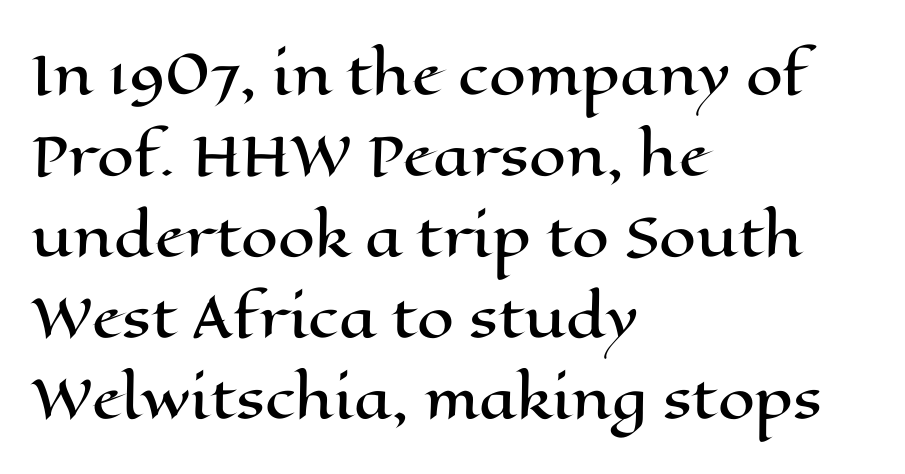
The image shows 53 px wide type, upright; set left-aligned, normal line spacing (1.53x), normal letter spacing, not underlined; high stroke contrast and a medium x-height.
